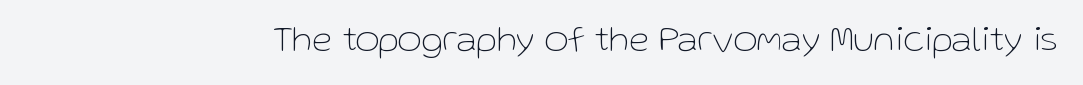
Q: Is the text bold? A: No.
Q: Is the text italic (slanted)? A: No, it is upright.
Q: Is the typeface a serif or a sans-serif typeface? A: Sans-serif.
Q: Is the text underlined? A: No.
Q: Is the spacing between letters normal or unusually wide? A: Normal.
Q: Width (condensed, normal, or wide)? A: Normal.
Q: Stroke contrast? A: Low.
Q: x-height? A: Medium.
Q: Monospaced? A: No.
